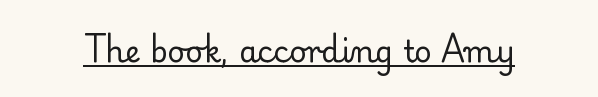
This is roman type, the default non-slanted kind. A continuous stroke trails under the words, as in a hyperlink. Does extra space separate the letters? No, they use regular spacing. Nothing heavy about these letters — not bold at all. Observe the serifs anchoring each vertical stroke in this sample.
